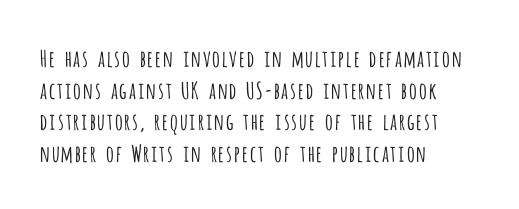
{"italic": "no", "bold": "no", "underline": "no", "align": "left", "line_spacing": "normal", "line_spacing_ratio": 1.38, "letter_spacing": "normal", "letter_spacing_em": 0.0, "glyph_px": 23}
